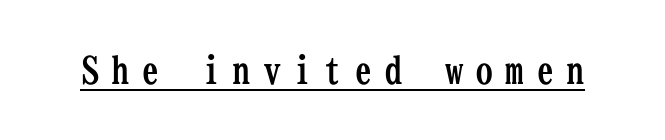
{"serif": "yes", "italic": "no", "bold": "yes", "weight": "semibold", "width": "condensed", "stroke_contrast": "low", "x_height": "medium", "monospaced": "yes", "underline": "yes", "letter_spacing": "wide", "letter_spacing_em": 0.32, "glyph_px": 37}
